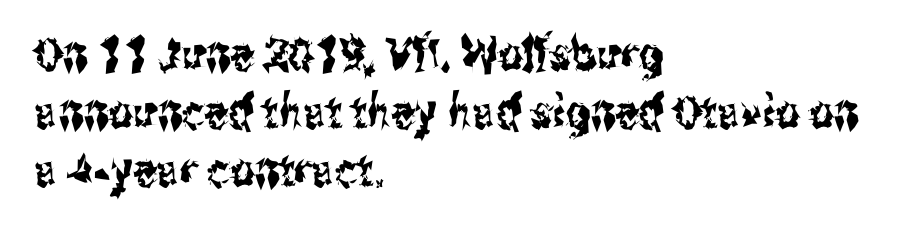
A sans-serif font was chosen for this passage. You can tell it's not italic because the verticals are truly vertical. The rendering uses natural spacing where letterforms have individual widths. Default kerning and tracking; the words read as compact shapes. All the whitespace from short lines collects on the right. Words float on clear page, feet unadorned.
